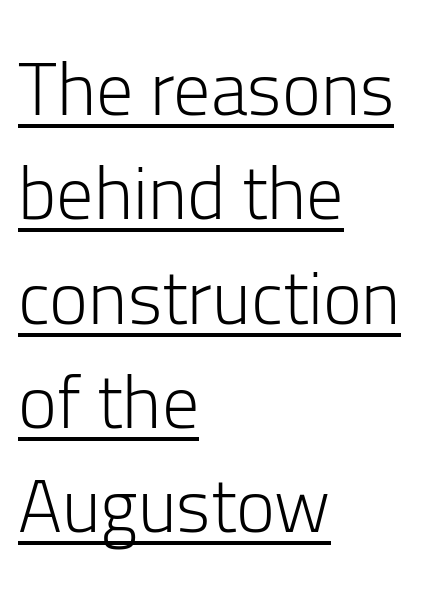
{"serif": "no", "italic": "no", "bold": "no", "weight": "light", "width": "normal", "stroke_contrast": "low", "x_height": "medium", "monospaced": "no", "underline": "yes", "align": "left", "line_spacing": "normal", "line_spacing_ratio": 1.41, "letter_spacing": "normal", "letter_spacing_em": 0.0, "glyph_px": 74}
